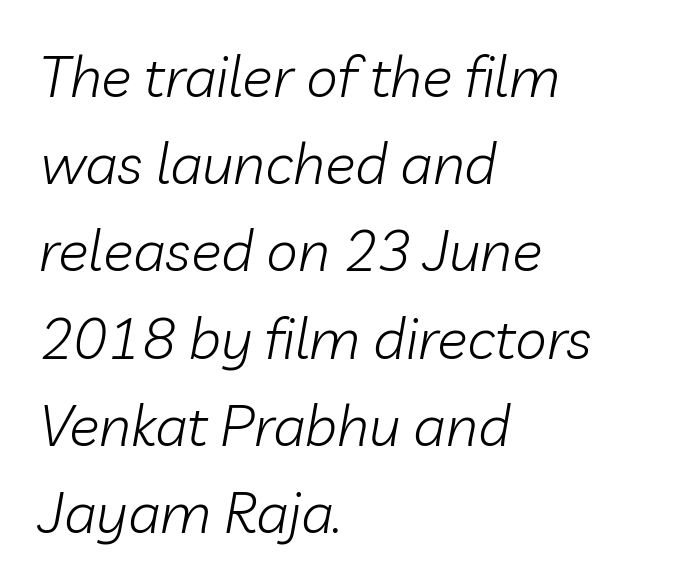
Q: Is the text bold? A: No.
Q: Is the text italic (slanted)? A: Yes, it leans right by about 10 degrees.
Q: Is the text underlined? A: No.
Q: How is the paragraph aligned? A: Left-aligned.
Q: Is the spacing between letters normal or unusually wide? A: Normal.
Q: Is the spacing between lines tight, normal or loose? A: Normal.
Q: Width (condensed, normal, or wide)? A: Normal.
Q: Stroke contrast? A: Low.
Q: x-height? A: Medium.
Q: Monospaced? A: No.
